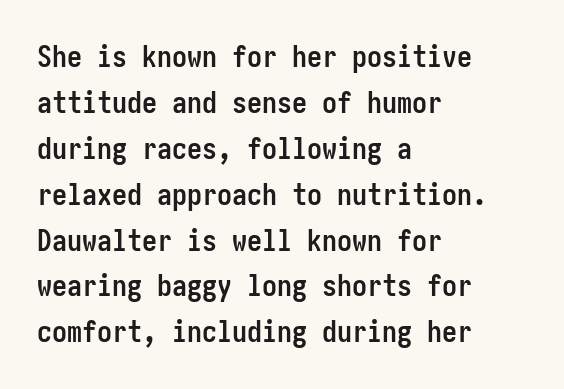
{"serif": "no", "italic": "no", "bold": "yes", "weight": "semibold", "width": "condensed", "stroke_contrast": "low", "x_height": "medium", "underline": "no", "align": "left", "line_spacing": "normal", "line_spacing_ratio": 1.53, "letter_spacing": "normal", "letter_spacing_em": 0.0, "glyph_px": 30}
